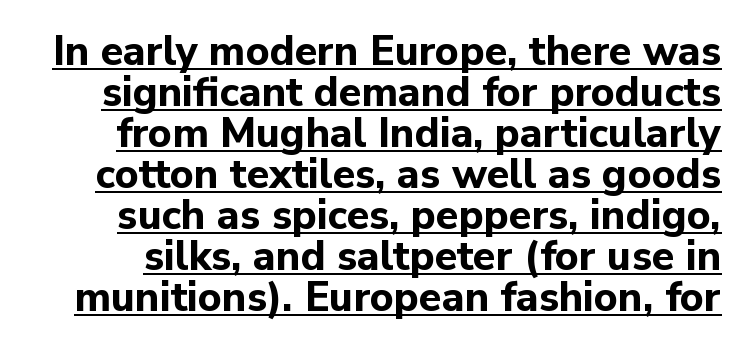
Leading: reduced. Standard letterfit; no display-style spreading of the glyphs. Type style note: lacks serifs. The lettering stays uniformly vertical, giving the passage a roman look. The face used here is proportionally spaced, like ordinary book or web type. On the weight axis this lands at bold, roughly 700.
